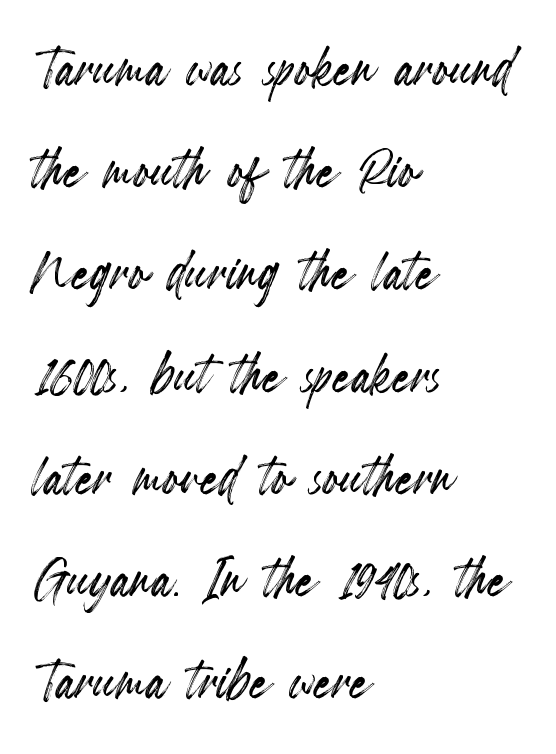
The image shows 70 px condensed type; set left-aligned, normal line spacing (1.46x), normal letter spacing, not underlined; a small x-height.
